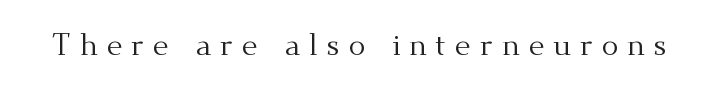
Each row of text sits above clean, open space. Compared with a typical body face, this is equally light or lighter still. Students, note that the glyphs here are deliberately spaced far apart. Spacing verdict: proportional, widths tailored to each character. Check where the strokes stop: tiny serifs finish them off.
